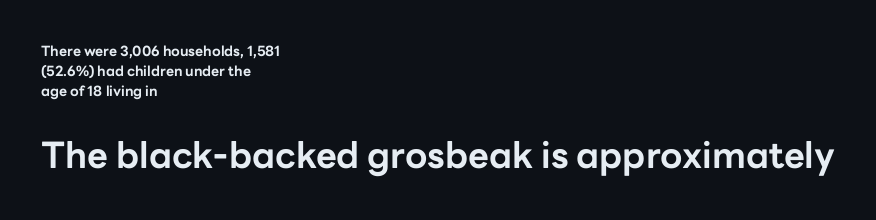
Q: Is the text bold? A: Yes.
Q: Is the text italic (slanted)? A: No, it is upright.
Q: Is the typeface a serif or a sans-serif typeface? A: Sans-serif.
Q: Is the text underlined? A: No.
Q: How is the paragraph aligned? A: Left-aligned.
Q: Is the spacing between letters normal or unusually wide? A: Normal.
Q: Is the spacing between lines tight, normal or loose? A: Normal.
Q: Which block of text is set in a larger size, the first (top) or the second (bottom)? A: The second (bottom) one.
Q: Width (condensed, normal, or wide)? A: Normal.
Q: Stroke contrast? A: Low.
Q: x-height? A: Medium.
Q: Monospaced? A: No.
